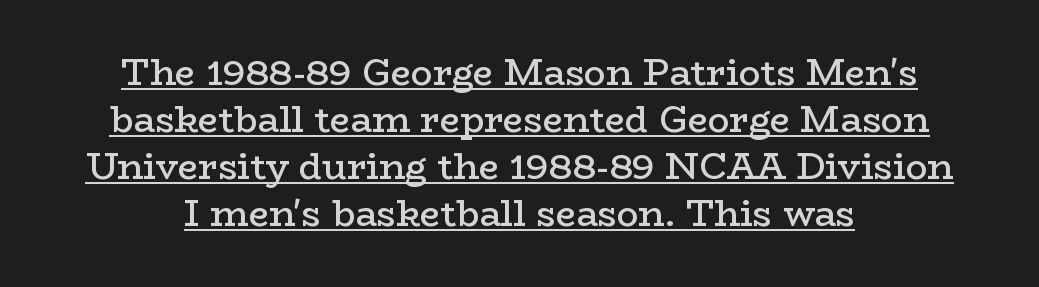
Q: Is the text bold? A: Semi-bold.
Q: Is the text italic (slanted)? A: No, it is upright.
Q: Is the typeface a serif or a sans-serif typeface? A: Serif.
Q: Is the text underlined? A: Yes.
Q: How is the paragraph aligned? A: Centered.
Q: Is the spacing between letters normal or unusually wide? A: Normal.
Q: Is the spacing between lines tight, normal or loose? A: Normal.
Q: Width (condensed, normal, or wide)? A: Wide.
Q: Stroke contrast? A: Low.
Q: x-height? A: Medium.
Q: Monospaced? A: No.
